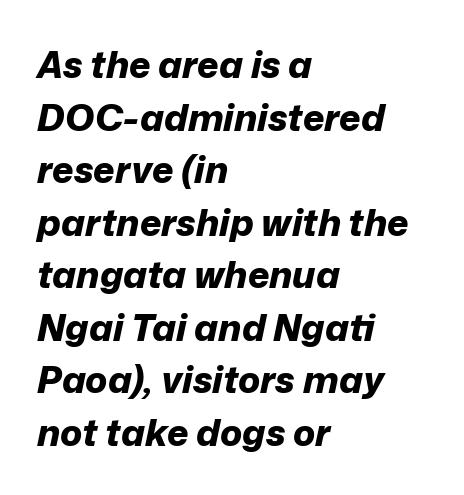
Q: Is the text bold? A: Yes.
Q: Is the text italic (slanted)? A: Yes, it leans right by about 12 degrees.
Q: Is the text underlined? A: No.
Q: How is the paragraph aligned? A: Left-aligned.
Q: Is the spacing between letters normal or unusually wide? A: Normal.
Q: Is the spacing between lines tight, normal or loose? A: Normal.
Q: Width (condensed, normal, or wide)? A: Normal.
Q: Stroke contrast? A: Low.
Q: x-height? A: Medium.
Q: Monospaced? A: No.
